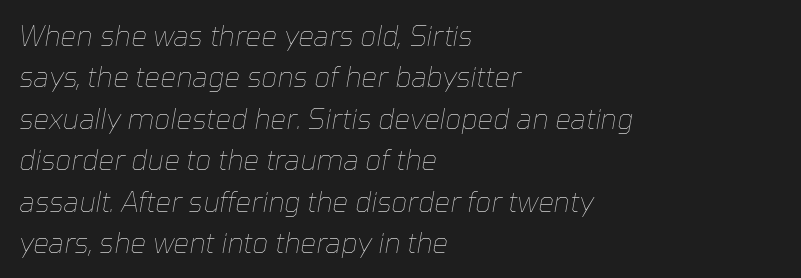
The tracking reads as untouched default to a designer's eye. Is the block centered? No — it sits flush against the left margin. The leading is moderate, giving the passage an even texture. Any mark beneath the type? The region is blank. The passage shown is typed in a proportional face where columns would drift.
